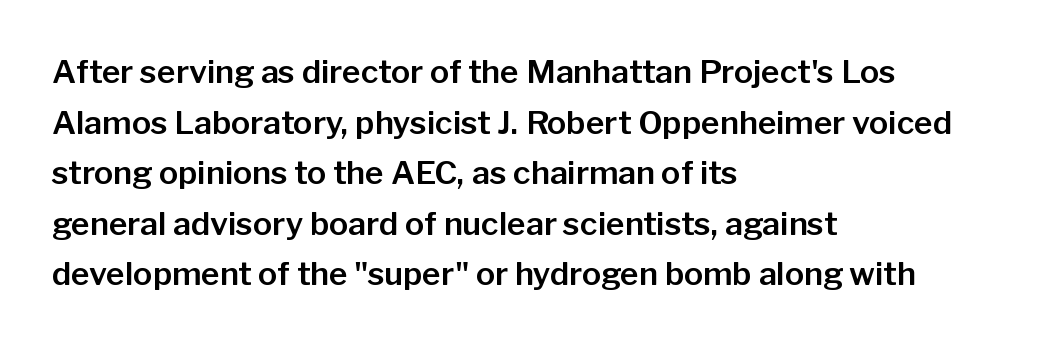
{"serif": "no", "italic": "no", "width": "normal", "stroke_contrast": "low", "x_height": "medium", "monospaced": "no", "underline": "no", "align": "left", "line_spacing": "normal", "line_spacing_ratio": 1.58, "letter_spacing": "normal", "letter_spacing_em": 0.0, "glyph_px": 32}
